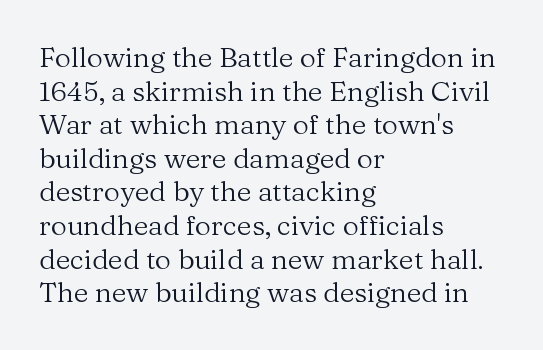
The image shows 28 px regular-weight serif type, upright; set left-aligned, line spacing 1.2x, normal letter spacing, not underlined; medium stroke contrast and a medium x-height.
